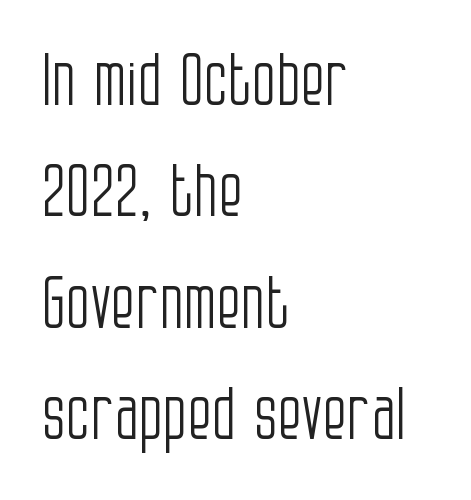
{"serif": "no", "italic": "no", "bold": "no", "weight": "light", "width": "condensed", "stroke_contrast": "low", "x_height": "large", "monospaced": "no", "underline": "no", "align": "left", "line_spacing": "normal", "line_spacing_ratio": 1.57, "letter_spacing": "normal", "letter_spacing_em": 0.0, "glyph_px": 71}
